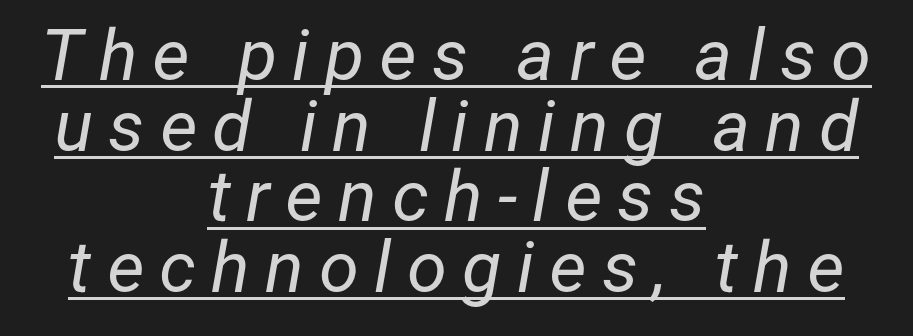
Note the varied advance widths — an 'i' is clearly narrower than an 'm'. The face used here appears with an underline applied. The lines in this sample share a center point and differ in where they start and stop. No chunkiness to these letters — they're not bold.
